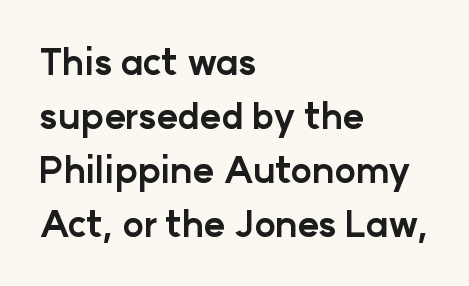
Each row of text sits above clean, open space. Left-aligned paragraph, ragged on the right. Here the glyphs are tracked normally, forming tight word shapes. Summary of vertical rhythm: regular, with standard interline spacing.
